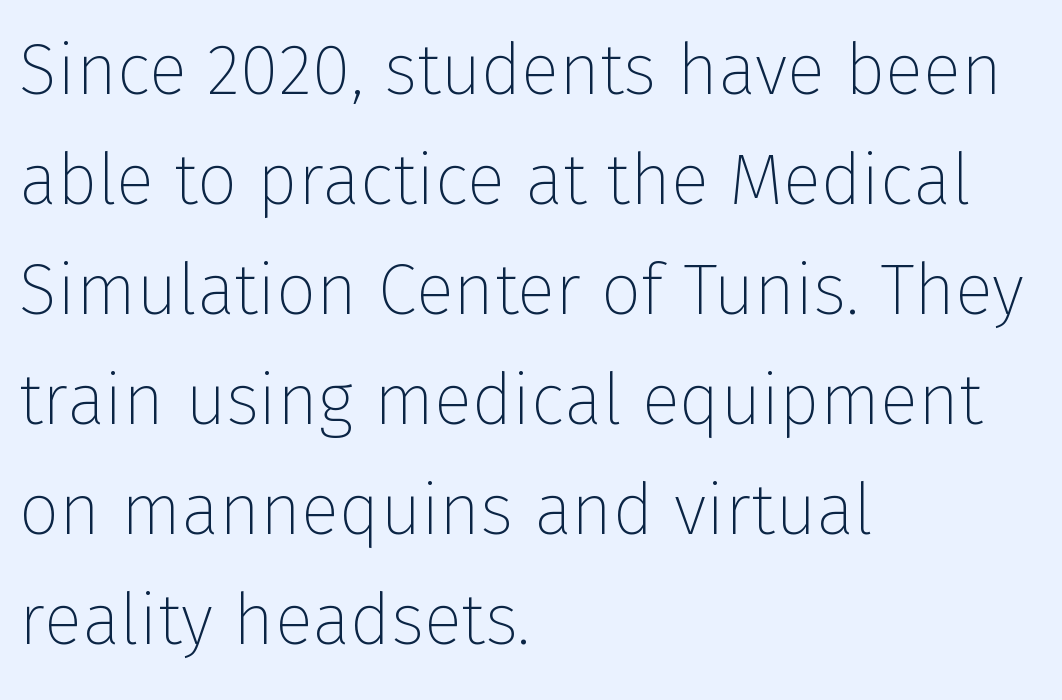
The image shows 71 px thin sans-serif type, upright; set left-aligned, normal line spacing (1.55x), normal letter spacing, not underlined; low stroke contrast and a medium x-height.
